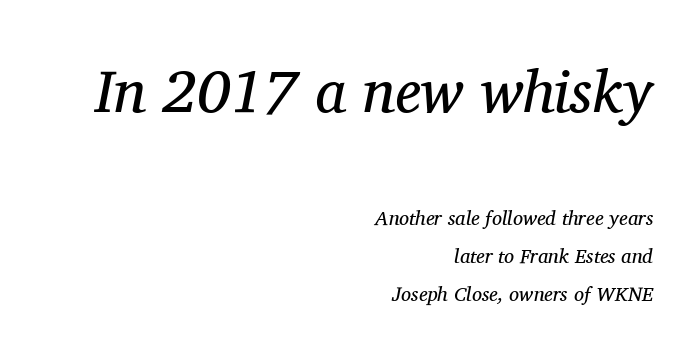
{"serif": "yes", "italic": "yes", "lean": "right", "slant_degrees": 11, "bold": "no", "weight": "regular", "width": "normal", "stroke_contrast": "medium", "x_height": "medium", "monospaced": "no", "underline": "no", "align": "right", "line_spacing_ratio": 1.89, "letter_spacing": "normal", "letter_spacing_em": 0.0, "larger_block": "first", "size_ratio": 3.0, "glyph_px": 60}
